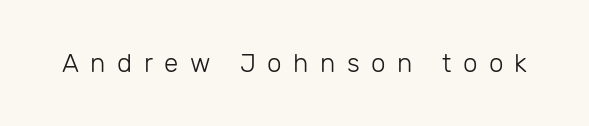
Q: Is the text bold? A: No.
Q: Is the text italic (slanted)? A: No, it is upright.
Q: Is the text underlined? A: No.
Q: Is the spacing between letters normal or unusually wide? A: Unusually wide.
